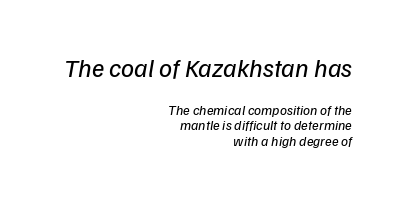
The image shows 26 px text type, italic (leaning right); set right-aligned, tight line spacing (1.11x), normal letter spacing, not underlined; the first (top) block is 1.86x larger.
